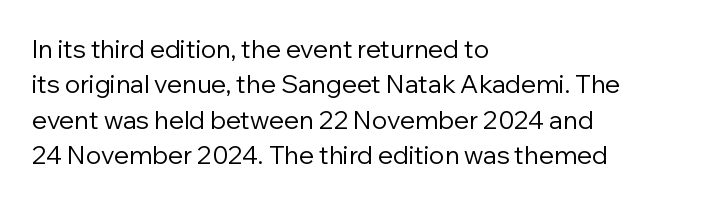
Q: Is the text bold? A: No.
Q: Is the text italic (slanted)? A: No, it is upright.
Q: Is the text underlined? A: No.
Q: How is the paragraph aligned? A: Left-aligned.
Q: Is the spacing between letters normal or unusually wide? A: Normal.
Q: Is the spacing between lines tight, normal or loose? A: Normal.
